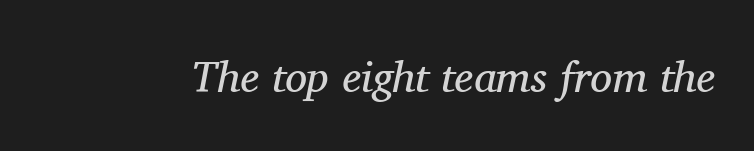
{"serif": "yes", "italic": "yes", "lean": "right", "slant_degrees": 11, "bold": "no", "weight": "regular", "width": "normal", "stroke_contrast": "medium", "x_height": "medium", "monospaced": "no", "underline": "no", "letter_spacing": "normal", "letter_spacing_em": 0.0, "glyph_px": 44}
